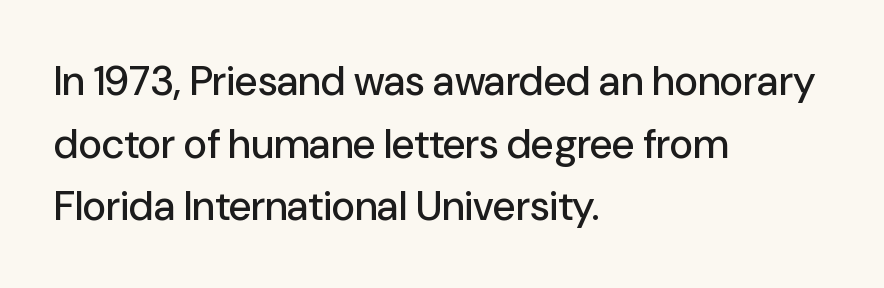
Q: Is the text italic (slanted)? A: No, it is upright.
Q: Is the typeface a serif or a sans-serif typeface? A: Sans-serif.
Q: Is the text underlined? A: No.
Q: How is the paragraph aligned? A: Left-aligned.
Q: Is the spacing between letters normal or unusually wide? A: Normal.
Q: Is the spacing between lines tight, normal or loose? A: Normal.
Q: Width (condensed, normal, or wide)? A: Normal.
Q: Stroke contrast? A: Low.
Q: x-height? A: Medium.
Q: Monospaced? A: No.
